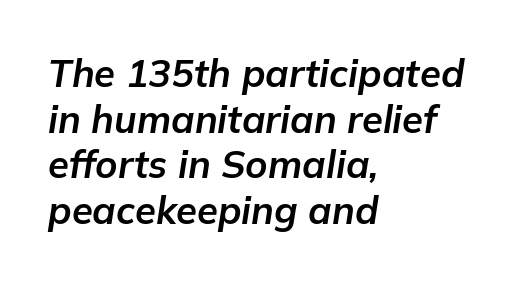
The image shows 38 px bold type, italic (leaning right); set left-aligned, line spacing 1.2x, normal letter spacing, not underlined; low stroke contrast and a medium x-height.
